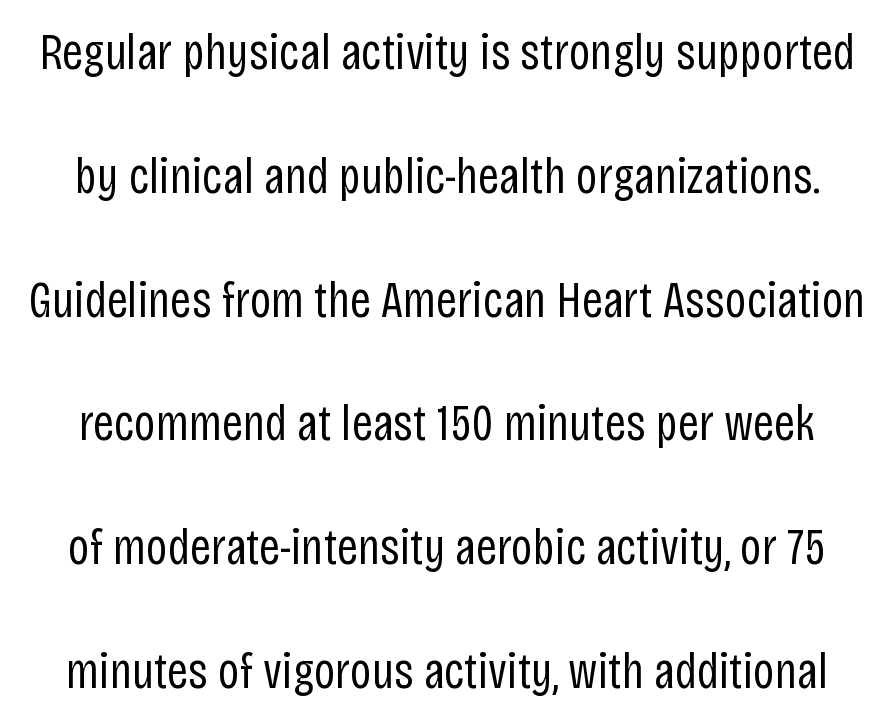
{"serif": "no", "italic": "no", "bold": "no", "weight": "regular", "width": "condensed", "stroke_contrast": "low", "x_height": "large", "monospaced": "no", "underline": "no", "line_spacing": "loose", "line_spacing_ratio": 2.38, "letter_spacing": "normal", "letter_spacing_em": 0.0, "glyph_px": 52}
